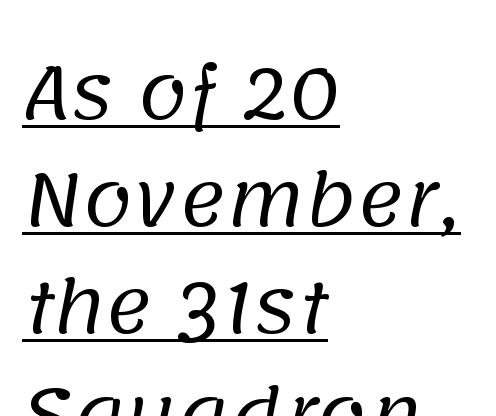
Q: Is the text bold? A: No.
Q: Is the typeface a serif or a sans-serif typeface? A: Sans-serif.
Q: Is the text underlined? A: Yes.
Q: How is the paragraph aligned? A: Left-aligned.
Q: Is the spacing between letters normal or unusually wide? A: Normal.
Q: Is the spacing between lines tight, normal or loose? A: Normal.
Q: Width (condensed, normal, or wide)? A: Normal.
Q: Stroke contrast? A: Low.
Q: x-height? A: Large.
Q: Monospaced? A: No.
